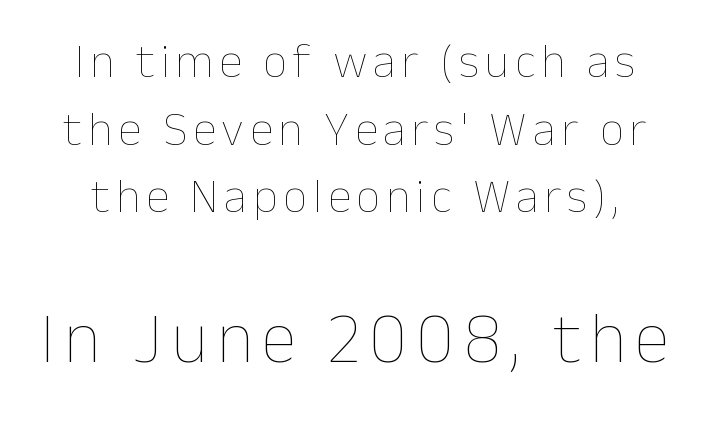
{"italic": "no", "bold": "no", "weight": "thin", "width": "normal", "stroke_contrast": "low", "x_height": "medium", "monospaced": "no", "underline": "no", "line_spacing": "normal", "line_spacing_ratio": 1.41, "larger_block": "second", "size_ratio": 1.5, "glyph_px": 72}
